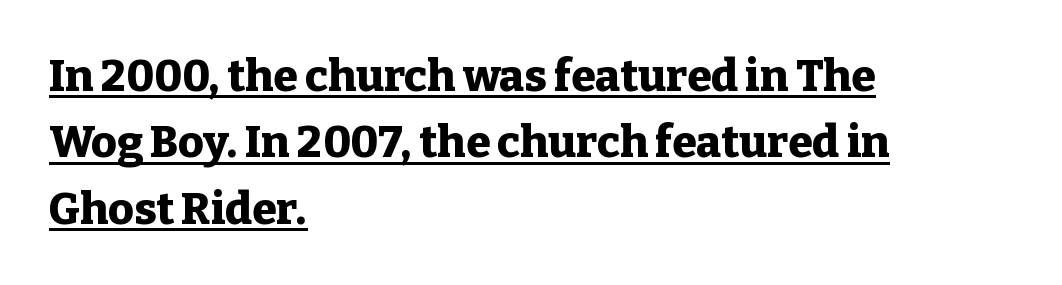
{"serif": "yes", "italic": "no", "bold": "yes", "weight": "heavy", "width": "normal", "stroke_contrast": "low", "x_height": "medium", "monospaced": "no", "underline": "yes", "align": "left", "line_spacing": "normal", "line_spacing_ratio": 1.51, "letter_spacing": "normal", "letter_spacing_em": 0.0, "glyph_px": 44}
